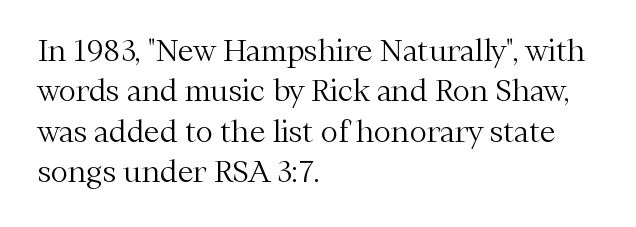
Clear beneath every line of the passage. A roman cut, with each character standing at attention. You could call the tracking neutral — neither tight nor loose. The typeface chosen for these lines features serifs. The passage shown is not bold in any degree.
